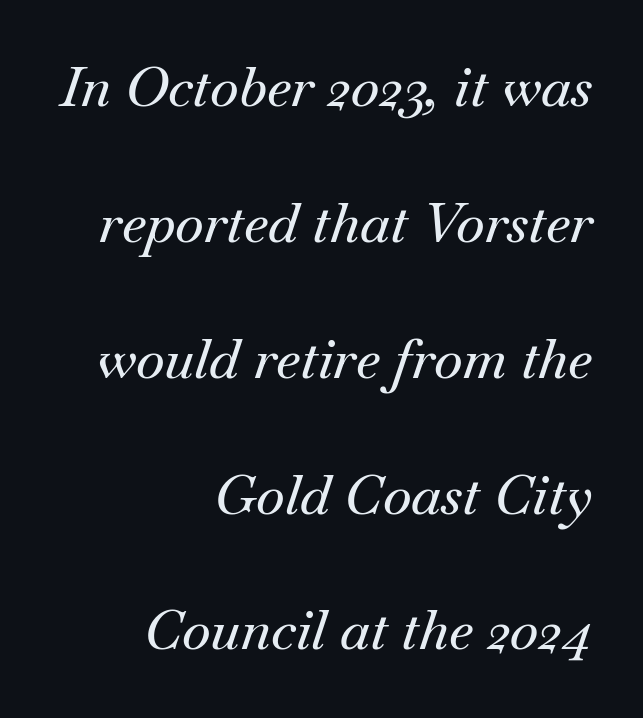
The specimen reads as italic at a glance. The gaps between neighbouring characters are ordinary and unremarkable. Line ends are locked; line starts wander. Regarding leading, the lines here are spaced well apart. Examine the stroke ends and you'll spot serifs.
